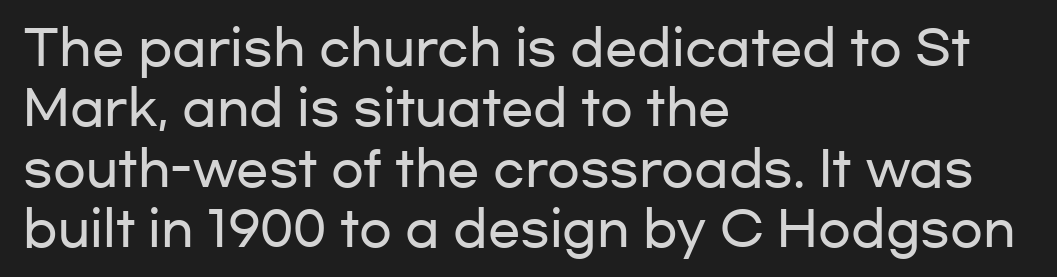
{"serif": "no", "italic": "no", "width": "wide", "stroke_contrast": "low", "x_height": "medium", "monospaced": "no", "underline": "no", "align": "left", "line_spacing": "normal", "line_spacing_ratio": 1.26, "letter_spacing": "normal", "letter_spacing_em": 0.0, "glyph_px": 48}
